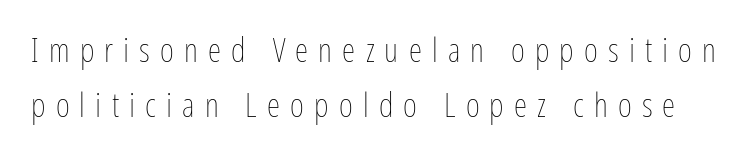
The image shows 34 px thin, condensed type, upright; set normal line spacing (1.63x), unusually wide letter spacing (+0.3 em), not underlined; low stroke contrast and a medium x-height.
